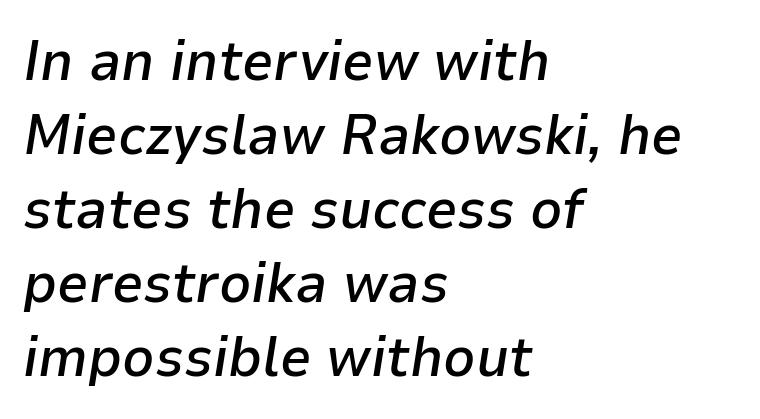
{"italic": "yes", "lean": "right", "slant_degrees": 9, "bold": "semi", "weight": "semibold", "width": "normal", "stroke_contrast": "low", "x_height": "medium", "monospaced": "no", "underline": "no", "align": "left", "line_spacing": "normal", "line_spacing_ratio": 1.32, "letter_spacing": "normal", "letter_spacing_em": 0.0, "glyph_px": 56}
